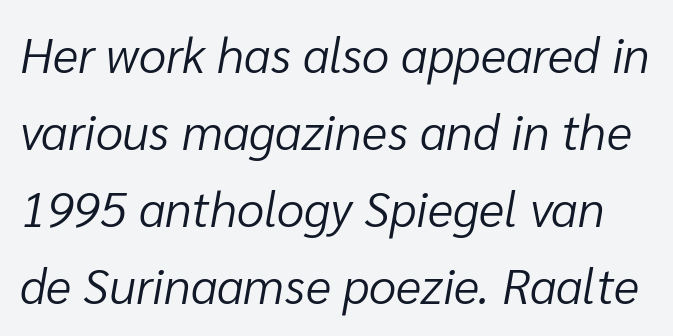
Q: Is the text bold? A: No.
Q: Is the text italic (slanted)? A: Yes, it leans right by about 10 degrees.
Q: Is the text underlined? A: No.
Q: Is the spacing between letters normal or unusually wide? A: Normal.
Q: Is the spacing between lines tight, normal or loose? A: Normal.
Q: Width (condensed, normal, or wide)? A: Normal.
Q: Stroke contrast? A: Low.
Q: x-height? A: Medium.
Q: Monospaced? A: No.
